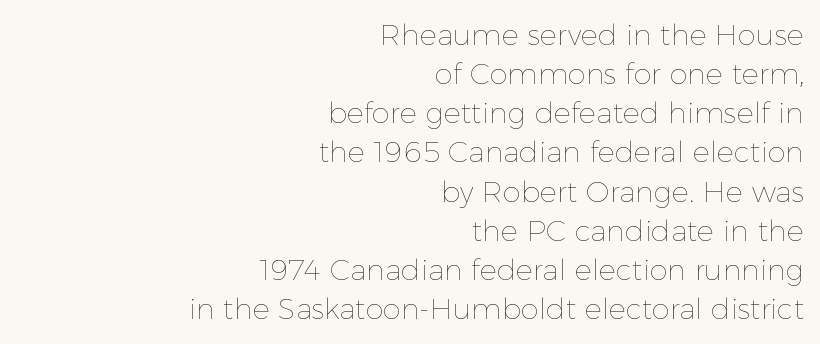
Q: Is the text bold? A: No.
Q: Is the text italic (slanted)? A: No, it is upright.
Q: Is the text underlined? A: No.
Q: How is the paragraph aligned? A: Right-aligned.
Q: Is the spacing between letters normal or unusually wide? A: Normal.
Q: Is the spacing between lines tight, normal or loose? A: Normal.
Q: Width (condensed, normal, or wide)? A: Normal.
Q: x-height? A: Medium.
Q: Monospaced? A: No.
